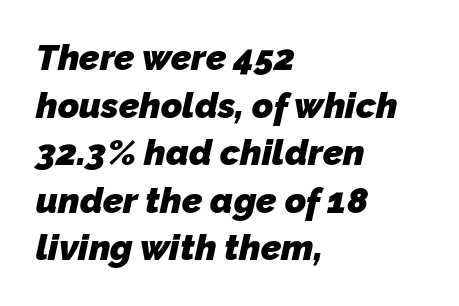
The passage shown is emphatically bold. A typesetter would call this zero additional tracking. Evenly set lines give the paragraph a standard silhouette. Proportional: the letters do not fall into vertical columns.
